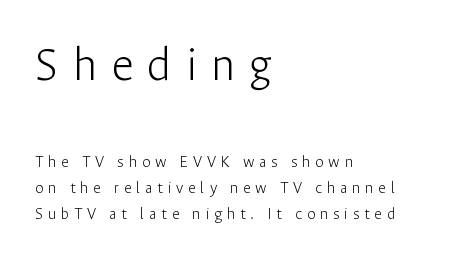
You can tell it's not italic because the verticals are truly vertical. Inter-character spacing is expanded well beyond the font's built-in metrics. Think of a printed novel: that variable character pitch is what you see here. Does the leading feel generous? No, just average. This sample is left-justified, so line endings fall wherever the words run out.
